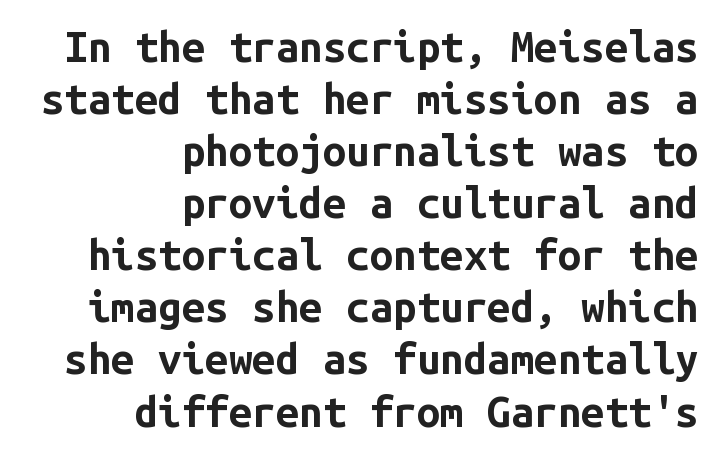
Q: Is the text bold? A: Yes.
Q: Is the text italic (slanted)? A: No, it is upright.
Q: Is the typeface a serif or a sans-serif typeface? A: Sans-serif.
Q: Is the text underlined? A: No.
Q: How is the paragraph aligned? A: Right-aligned.
Q: Is the spacing between letters normal or unusually wide? A: Normal.
Q: Width (condensed, normal, or wide)? A: Normal.
Q: Stroke contrast? A: Low.
Q: x-height? A: Medium.
Q: Monospaced? A: Yes.
